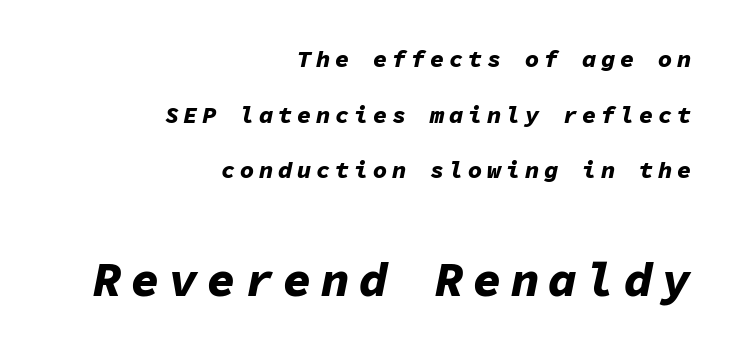
Clear beneath every line of the passage. If you drew a ruler down the right edge, every line would touch it. The letters march in equal steps, a hallmark of fixed-pitch type. Tall strokes in this sample are angled rather than plumb. Weight: bold.
